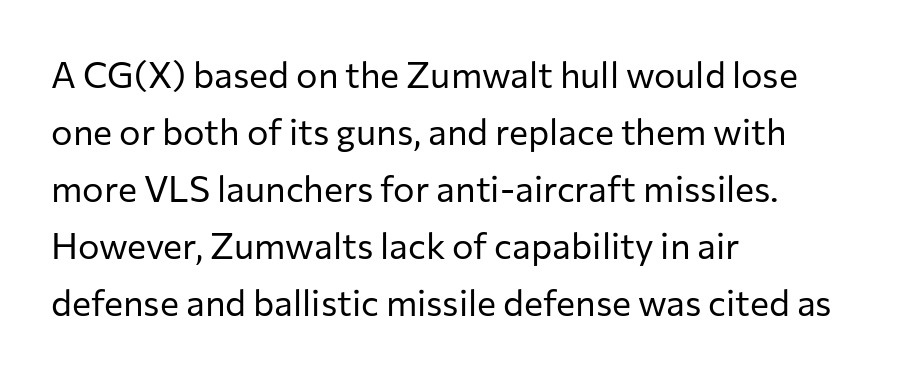
The image shows 36 px regular-weight sans-serif type, upright; set left-aligned, normal line spacing (1.58x), normal letter spacing, not underlined; low stroke contrast and a medium x-height.
